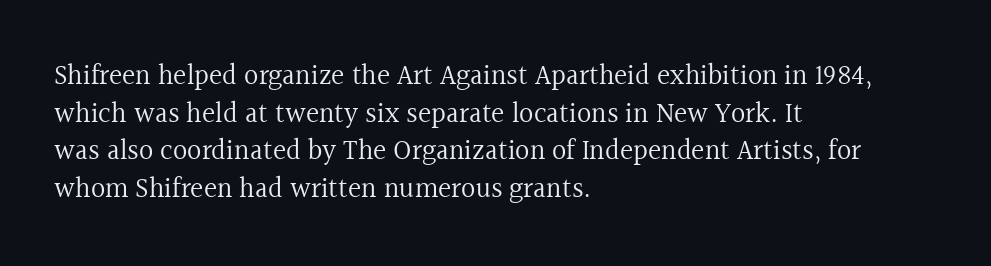
Q: Is the text bold? A: No.
Q: Is the text italic (slanted)? A: No, it is upright.
Q: Is the typeface a serif or a sans-serif typeface? A: Serif.
Q: Is the text underlined? A: No.
Q: How is the paragraph aligned? A: Left-aligned.
Q: Is the spacing between letters normal or unusually wide? A: Normal.
Q: Is the spacing between lines tight, normal or loose? A: Normal.
Q: Width (condensed, normal, or wide)? A: Normal.
Q: x-height? A: Medium.
Q: Monospaced? A: No.
